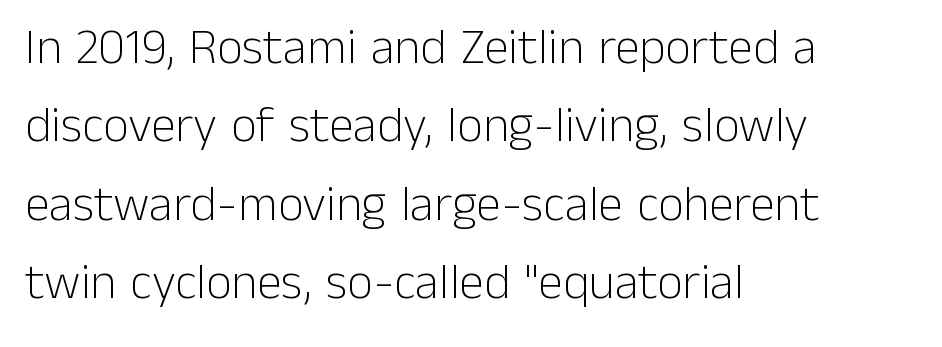
Q: Is the text bold? A: No.
Q: Is the text italic (slanted)? A: No, it is upright.
Q: Is the typeface a serif or a sans-serif typeface? A: Sans-serif.
Q: Is the text underlined? A: No.
Q: How is the paragraph aligned? A: Left-aligned.
Q: Is the spacing between letters normal or unusually wide? A: Normal.
Q: Is the spacing between lines tight, normal or loose? A: Normal.
Q: Width (condensed, normal, or wide)? A: Normal.
Q: Stroke contrast? A: Low.
Q: x-height? A: Medium.
Q: Monospaced? A: No.
